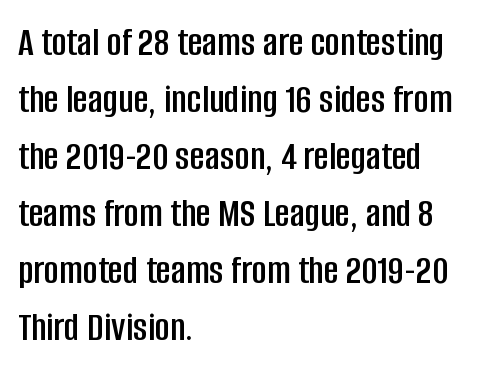
Q: Is the text italic (slanted)? A: No, it is upright.
Q: Is the typeface a serif or a sans-serif typeface? A: Sans-serif.
Q: Is the text underlined? A: No.
Q: How is the paragraph aligned? A: Left-aligned.
Q: Is the spacing between letters normal or unusually wide? A: Normal.
Q: Is the spacing between lines tight, normal or loose? A: Normal.
Q: Width (condensed, normal, or wide)? A: Condensed.
Q: Stroke contrast? A: Low.
Q: x-height? A: Large.
Q: Monospaced? A: No.
